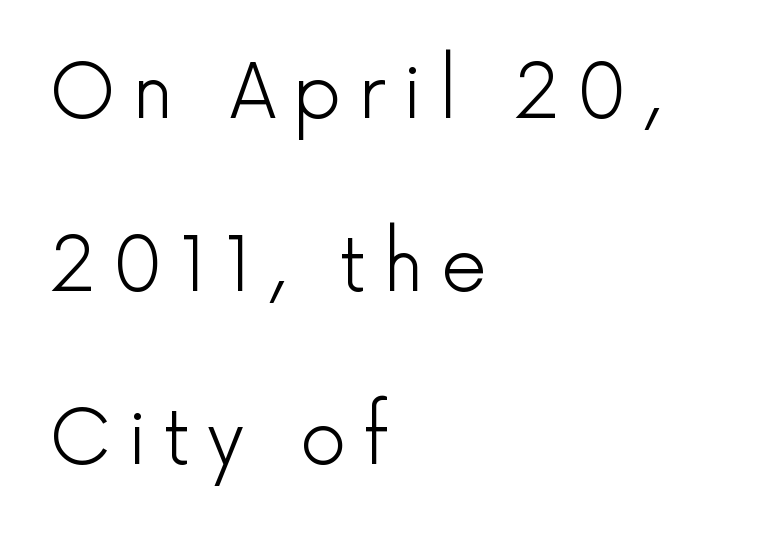
Q: Is the text bold? A: No.
Q: Is the text italic (slanted)? A: No, it is upright.
Q: Is the typeface a serif or a sans-serif typeface? A: Sans-serif.
Q: Is the text underlined? A: No.
Q: How is the paragraph aligned? A: Left-aligned.
Q: Is the spacing between letters normal or unusually wide? A: Unusually wide.
Q: Is the spacing between lines tight, normal or loose? A: Loose.
Q: Width (condensed, normal, or wide)? A: Normal.
Q: x-height? A: Medium.
Q: Monospaced? A: No.
